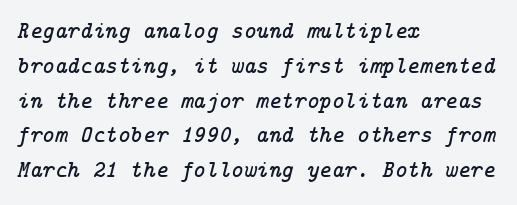
You could call the tracking neutral — neither tight nor loose. Decoration check: the copy has no underline. Line starts are locked; line ends wander. Characters are canted at an angle relative to the baseline's perpendicular. Leading matches the norm, producing a regular column.
